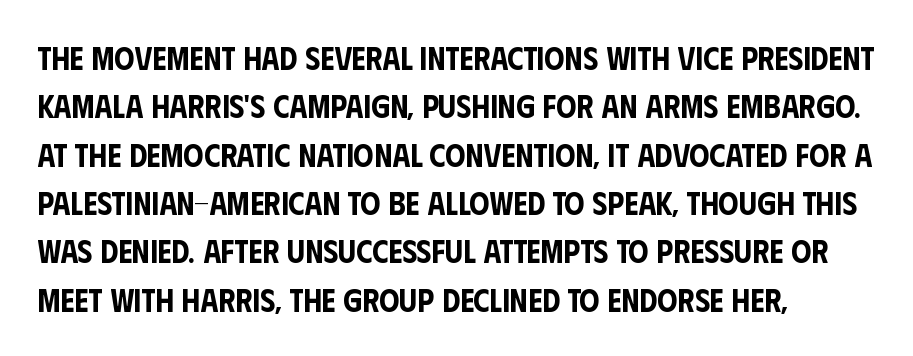
Q: Is the text italic (slanted)? A: No, it is upright.
Q: Is the typeface a serif or a sans-serif typeface? A: Sans-serif.
Q: Is the text underlined? A: No.
Q: How is the paragraph aligned? A: Left-aligned.
Q: Is the spacing between letters normal or unusually wide? A: Normal.
Q: Is the spacing between lines tight, normal or loose? A: Normal.
Q: Width (condensed, normal, or wide)? A: Condensed.
Q: Stroke contrast? A: Low.
Q: x-height? A: Large.
Q: Monospaced? A: No.
